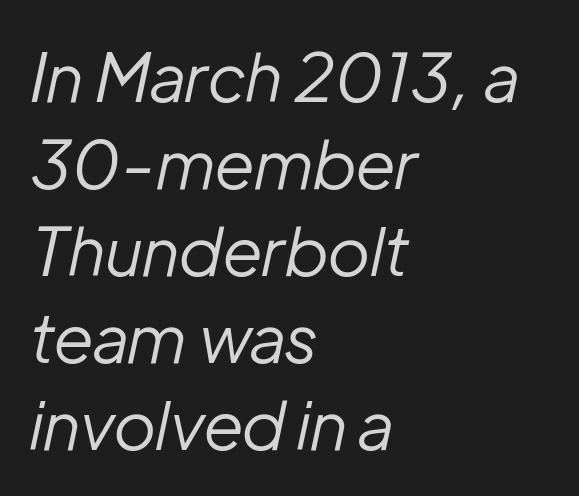
Q: Is the text bold? A: No.
Q: Is the text italic (slanted)? A: Yes, it leans right by about 12 degrees.
Q: Is the text underlined? A: No.
Q: How is the paragraph aligned? A: Left-aligned.
Q: Is the spacing between letters normal or unusually wide? A: Normal.
Q: Is the spacing between lines tight, normal or loose? A: Normal.
Q: Width (condensed, normal, or wide)? A: Normal.
Q: Stroke contrast? A: Low.
Q: x-height? A: Medium.
Q: Monospaced? A: No.
